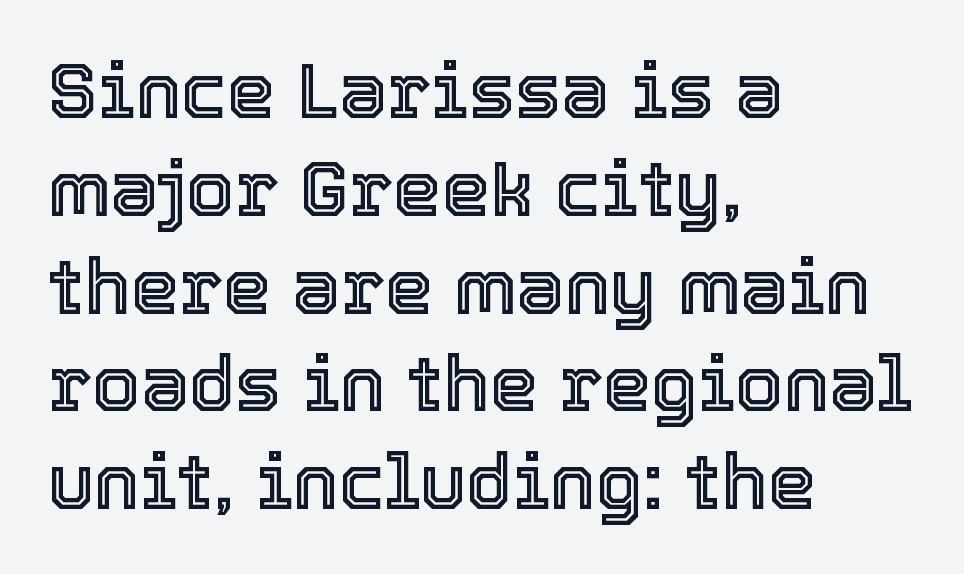
The image shows 77 px text type, upright; set left-aligned, normal line spacing (1.27x), normal letter spacing, not underlined; a medium x-height.
